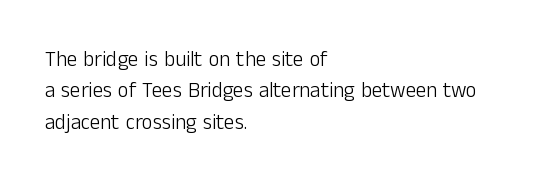
The image shows 21 px text type, upright; set left-aligned, normal line spacing (1.49x), normal letter spacing, not underlined.
